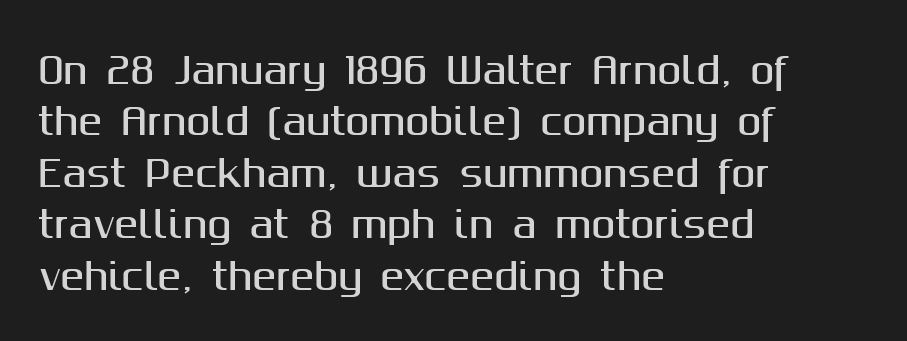
{"serif": "no", "italic": "no", "width": "normal", "stroke_contrast": "medium", "x_height": "medium", "monospaced": "no", "underline": "no", "align": "left", "line_spacing": "normal", "line_spacing_ratio": 1.43, "letter_spacing": "normal", "letter_spacing_em": 0.0, "glyph_px": 36}
